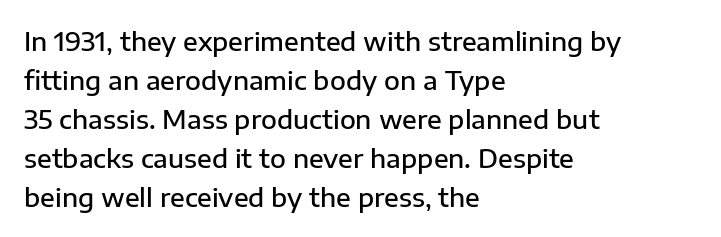
The image shows 26 px text type, upright; set left-aligned, normal line spacing (1.5x), normal letter spacing, not underlined.
